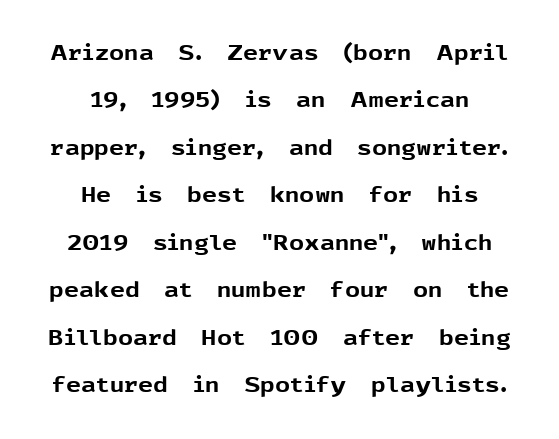
The image shows 21 px bold type, upright; set centered, loose line spacing (2.26x), normal letter spacing, not underlined.
